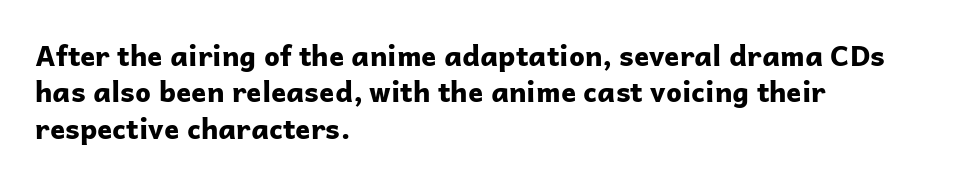
{"serif": "no", "italic": "no", "bold": "yes", "weight": "bold", "width": "normal", "stroke_contrast": "low", "x_height": "medium", "monospaced": "no", "underline": "no", "align": "left", "line_spacing": "normal", "line_spacing_ratio": 1.3, "letter_spacing": "normal", "letter_spacing_em": 0.0, "glyph_px": 28}
